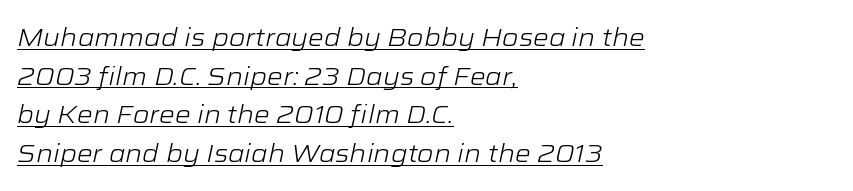
Looks like someone drew a line under every word here. The font is comparable to plain body text, perhaps lighter. Compared with typical body copy, the letter spacing here is the same. Looking at the ascenders, they clearly lean. The rendering anchors every line to the left-hand side. The block of text has a typical density, with ordinary space between rows.
